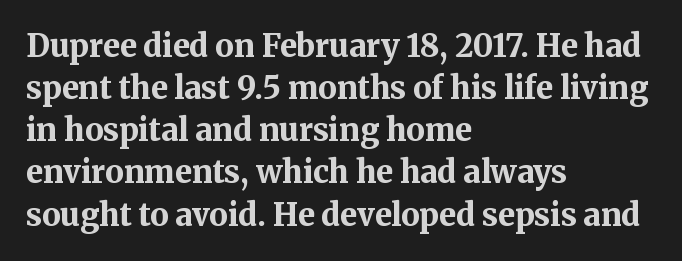
Q: Is the text bold? A: Yes.
Q: Is the text italic (slanted)? A: No, it is upright.
Q: Is the typeface a serif or a sans-serif typeface? A: Serif.
Q: Is the text underlined? A: No.
Q: How is the paragraph aligned? A: Left-aligned.
Q: Is the spacing between letters normal or unusually wide? A: Normal.
Q: Is the spacing between lines tight, normal or loose? A: Normal.
Q: Width (condensed, normal, or wide)? A: Normal.
Q: Stroke contrast? A: Medium.
Q: x-height? A: Medium.
Q: Monospaced? A: No.
